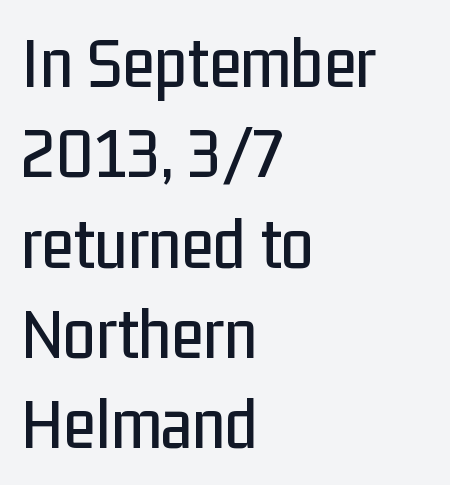
{"serif": "no", "italic": "no", "width": "condensed", "stroke_contrast": "low", "x_height": "medium", "monospaced": "no", "underline": "no", "align": "left", "line_spacing_ratio": 1.22, "letter_spacing": "normal", "letter_spacing_em": 0.0, "glyph_px": 74}
